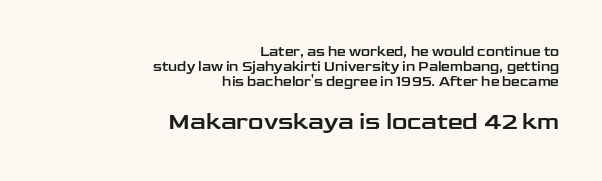
The foot of each line stays bare and open. Every row of glyphs terminates at an identical x-position on the right. The letters sit at their default tracking, neither squeezed nor spread. Designer's note — italics off, roman on.
